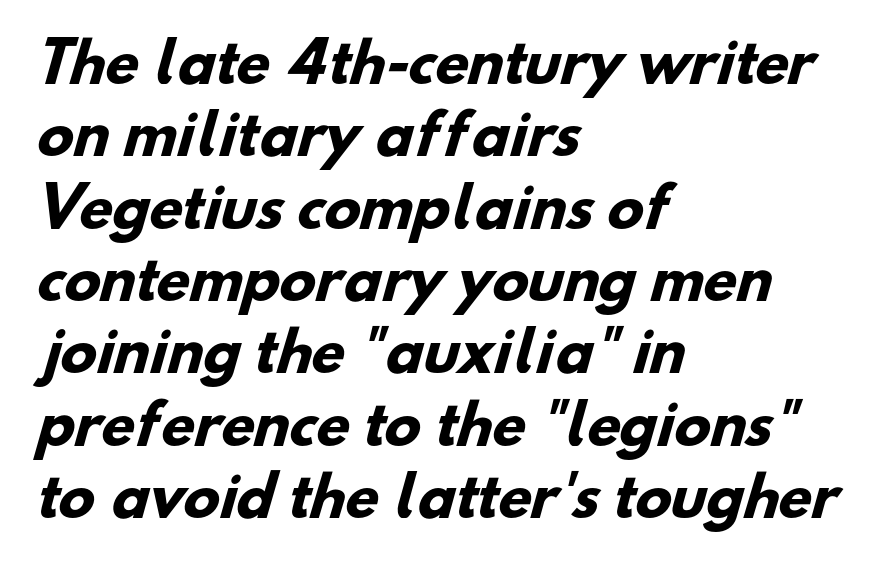
The image shows 54 px heavy sans-serif type; set left-aligned, normal line spacing (1.34x), normal letter spacing, not underlined; low stroke contrast and a small x-height.
